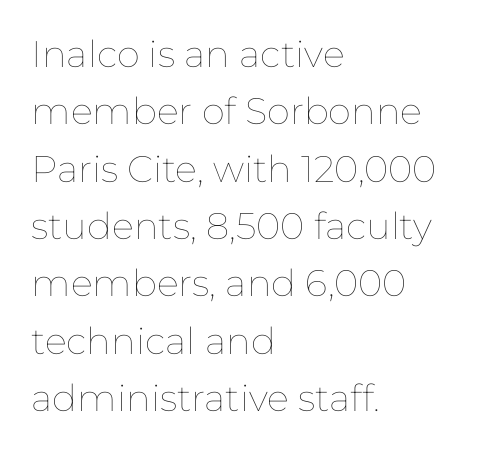
Q: Is the text bold? A: No.
Q: Is the text italic (slanted)? A: No, it is upright.
Q: Is the text underlined? A: No.
Q: How is the paragraph aligned? A: Left-aligned.
Q: Is the spacing between letters normal or unusually wide? A: Normal.
Q: Is the spacing between lines tight, normal or loose? A: Normal.
Q: Width (condensed, normal, or wide)? A: Normal.
Q: Stroke contrast? A: Low.
Q: x-height? A: Medium.
Q: Monospaced? A: No.
